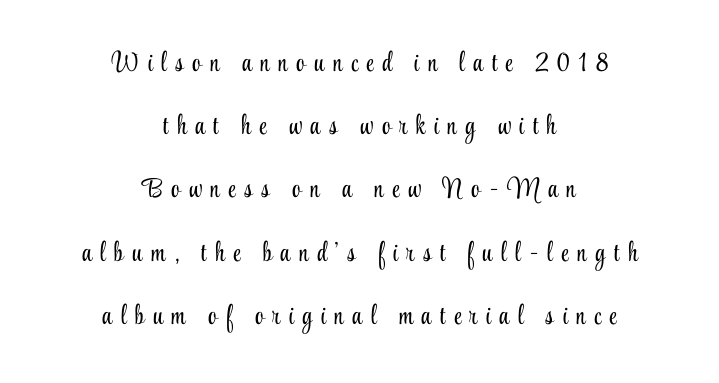
No word sits above an underline. Characters follow at a spacing far wider than the type designer built in. Students, observe: this is what heavily led, spacious text looks like. Stems and bowls with no extra thickness — not bold. Where is the straight margin? There isn't one; the lines are centered.
